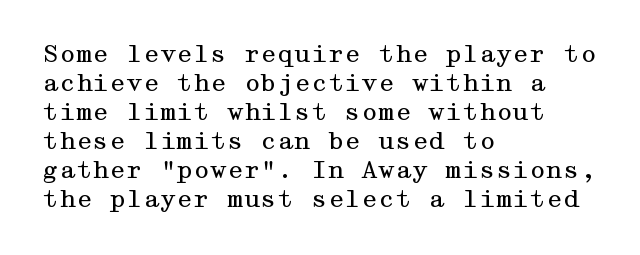
Q: Is the text bold? A: No.
Q: Is the text italic (slanted)? A: No, it is upright.
Q: Is the text underlined? A: No.
Q: How is the paragraph aligned? A: Left-aligned.
Q: Is the spacing between letters normal or unusually wide? A: Normal.
